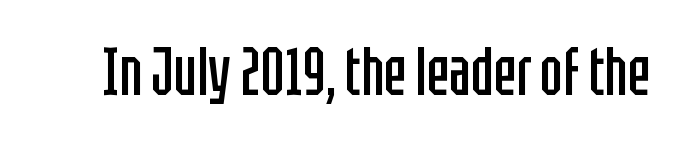
{"serif": "no", "italic": "no", "bold": "no", "weight": "regular", "width": "condensed", "stroke_contrast": "low", "x_height": "large", "monospaced": "no", "underline": "no", "letter_spacing": "normal", "letter_spacing_em": 0.0, "glyph_px": 67}
